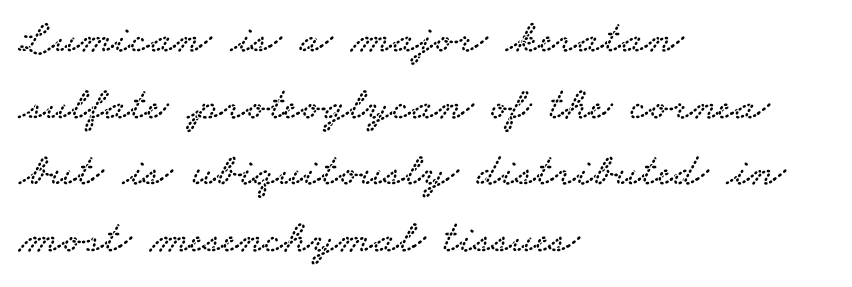
Q: Is the typeface a serif or a sans-serif typeface? A: Serif.
Q: Is the text underlined? A: No.
Q: How is the paragraph aligned? A: Left-aligned.
Q: Is the spacing between letters normal or unusually wide? A: Normal.
Q: Is the spacing between lines tight, normal or loose? A: Normal.
Q: Width (condensed, normal, or wide)? A: Wide.
Q: Stroke contrast? A: Low.
Q: x-height? A: Small.
Q: Monospaced? A: No.
